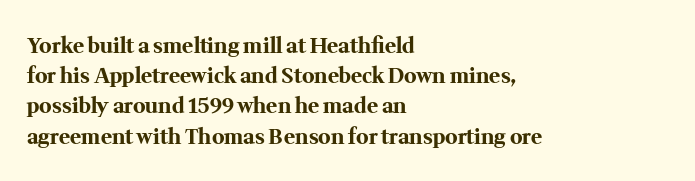
Q: Is the text bold? A: Yes.
Q: Is the text italic (slanted)? A: No, it is upright.
Q: Is the text underlined? A: No.
Q: How is the paragraph aligned? A: Left-aligned.
Q: Is the spacing between letters normal or unusually wide? A: Normal.
Q: Is the spacing between lines tight, normal or loose? A: Normal.
